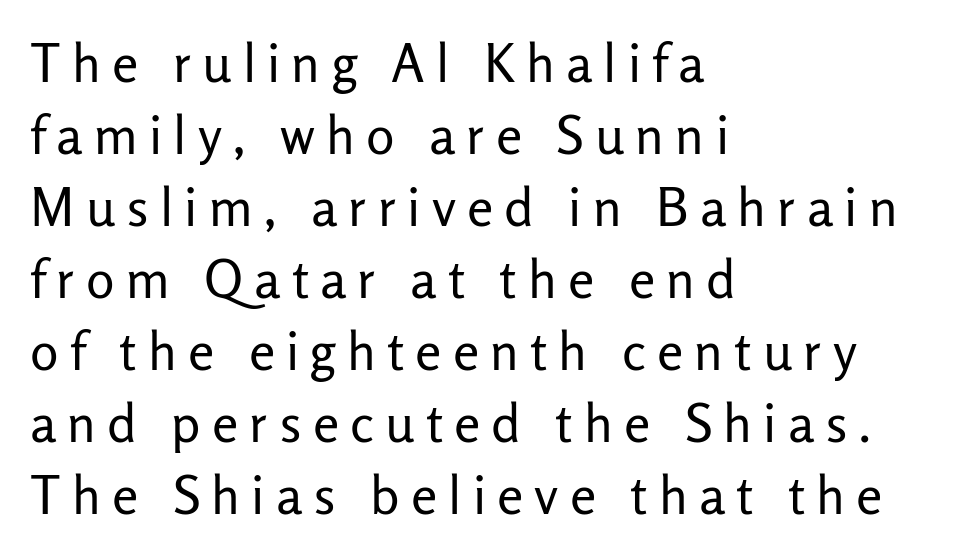
This sample uses expanded letter spacing, leaving extra air between glyphs. The weight tops out at a normal text grade. This block has exactly the height ordinary leading produces. Rule under the text: the space is simply empty.
